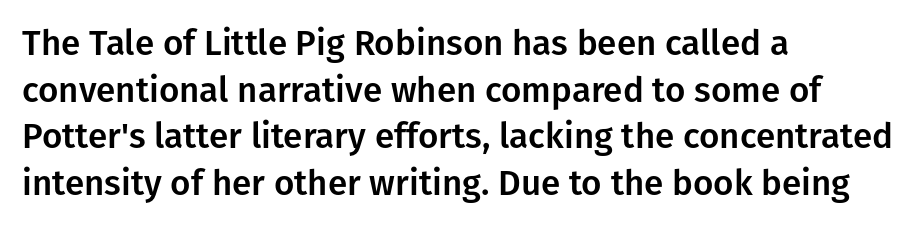
Q: Is the text italic (slanted)? A: No, it is upright.
Q: Is the typeface a serif or a sans-serif typeface? A: Sans-serif.
Q: Is the text underlined? A: No.
Q: How is the paragraph aligned? A: Left-aligned.
Q: Is the spacing between letters normal or unusually wide? A: Normal.
Q: Is the spacing between lines tight, normal or loose? A: Normal.
Q: Width (condensed, normal, or wide)? A: Normal.
Q: Stroke contrast? A: Low.
Q: x-height? A: Medium.
Q: Monospaced? A: No.
